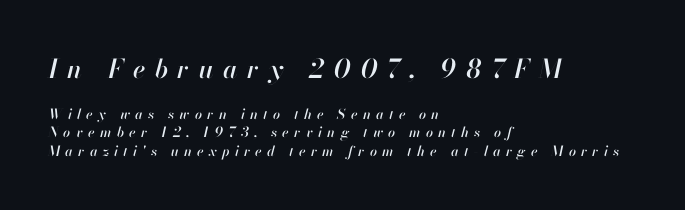
Regular leading. Block one is the big one; block two sits smaller underneath. Nobody drew a line under any word here. Notice how the stems are inclined rather than vertical — that's the hallmark of italics. Which margin do the lines hug? The left one — the right edge is uneven.
